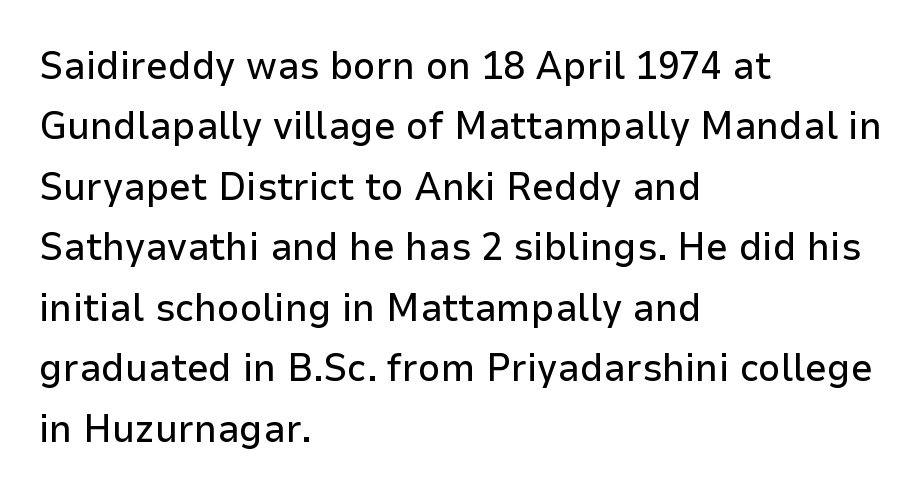
Q: Is the text italic (slanted)? A: No, it is upright.
Q: Is the typeface a serif or a sans-serif typeface? A: Sans-serif.
Q: Is the text underlined? A: No.
Q: How is the paragraph aligned? A: Left-aligned.
Q: Is the spacing between letters normal or unusually wide? A: Normal.
Q: Is the spacing between lines tight, normal or loose? A: Normal.
Q: Width (condensed, normal, or wide)? A: Normal.
Q: Stroke contrast? A: Low.
Q: x-height? A: Medium.
Q: Monospaced? A: No.
